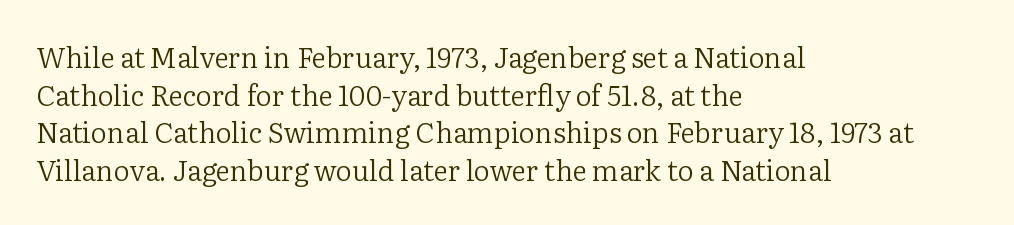
Q: Is the text bold? A: No.
Q: Is the text italic (slanted)? A: No, it is upright.
Q: Is the typeface a serif or a sans-serif typeface? A: Serif.
Q: Is the text underlined? A: No.
Q: How is the paragraph aligned? A: Left-aligned.
Q: Is the spacing between letters normal or unusually wide? A: Normal.
Q: Is the spacing between lines tight, normal or loose? A: Normal.
Q: Width (condensed, normal, or wide)? A: Normal.
Q: Stroke contrast? A: Low.
Q: x-height? A: Medium.
Q: Monospaced? A: No.
